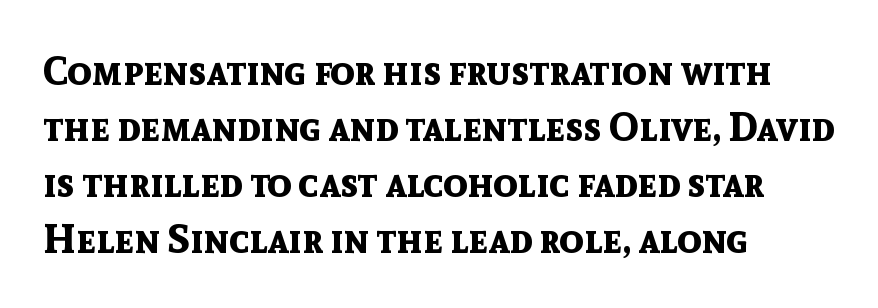
Q: Is the text bold? A: Yes.
Q: Is the text italic (slanted)? A: No, it is upright.
Q: Is the typeface a serif or a sans-serif typeface? A: Sans-serif.
Q: Is the text underlined? A: No.
Q: How is the paragraph aligned? A: Left-aligned.
Q: Is the spacing between letters normal or unusually wide? A: Normal.
Q: Is the spacing between lines tight, normal or loose? A: Normal.
Q: Width (condensed, normal, or wide)? A: Normal.
Q: x-height? A: Medium.
Q: Monospaced? A: No.
